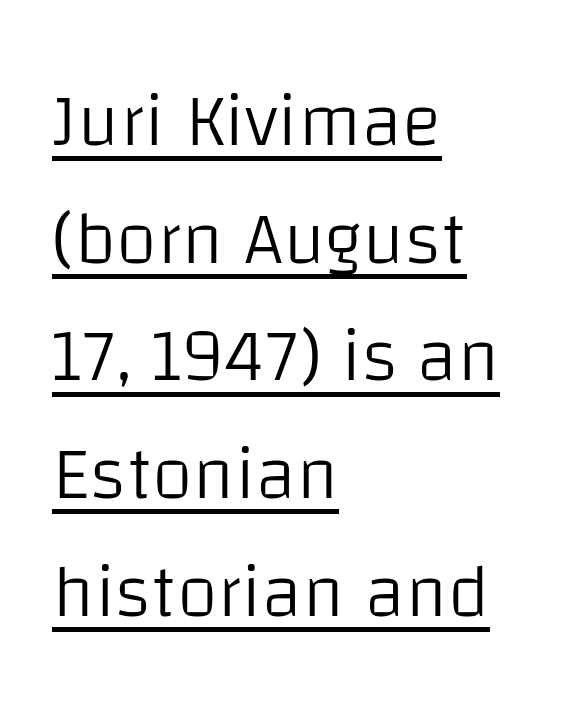
Looks like someone drew a line under every word here. Each stroke keeps to a modest, everyday thickness or less. Horizontal bands of white between lines are of average thickness. This is roman type, the default non-slanted kind.
